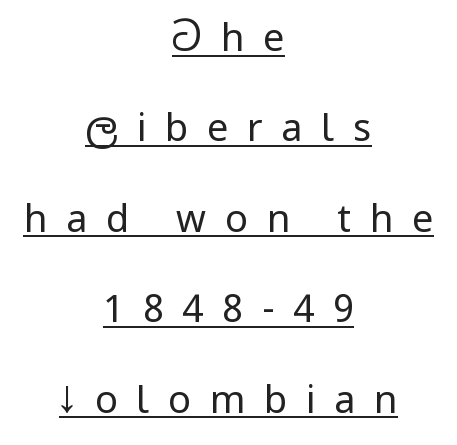
{"serif": "no", "italic": "no", "bold": "no", "weight": "regular", "width": "condensed", "stroke_contrast": "low", "underline": "yes", "align": "center", "line_spacing": "loose", "line_spacing_ratio": 2.38, "letter_spacing": "wide", "letter_spacing_em": 0.49, "glyph_px": 38}
